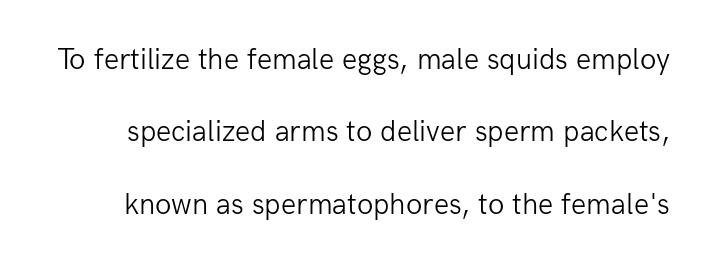
The image shows 30 px light sans-serif type, upright; set loose line spacing (2.41x), normal letter spacing, not underlined; low stroke contrast and a medium x-height.
